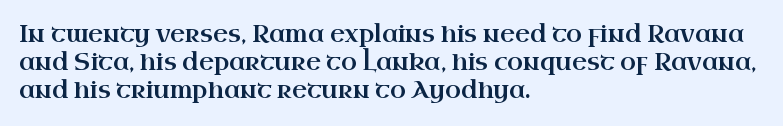
The image shows 23 px text type, upright; set left-aligned, line spacing 1.22x, normal letter spacing, not underlined.
